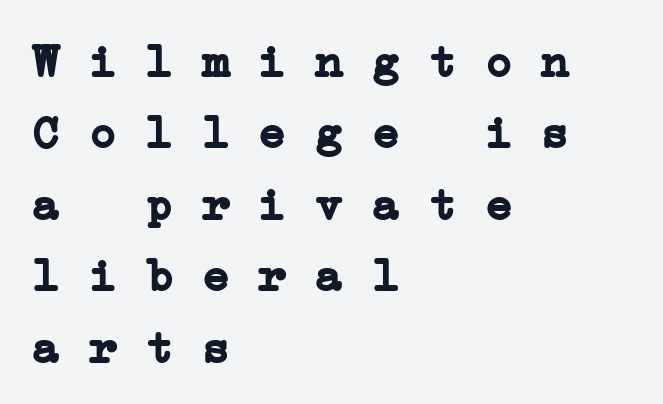
{"serif": "yes", "bold": "yes", "weight": "semibold", "width": "wide", "stroke_contrast": "low", "x_height": "medium", "monospaced": "yes", "underline": "no", "align": "left", "line_spacing": "normal", "line_spacing_ratio": 1.52, "letter_spacing": "normal", "letter_spacing_em": 0.0, "glyph_px": 47}
